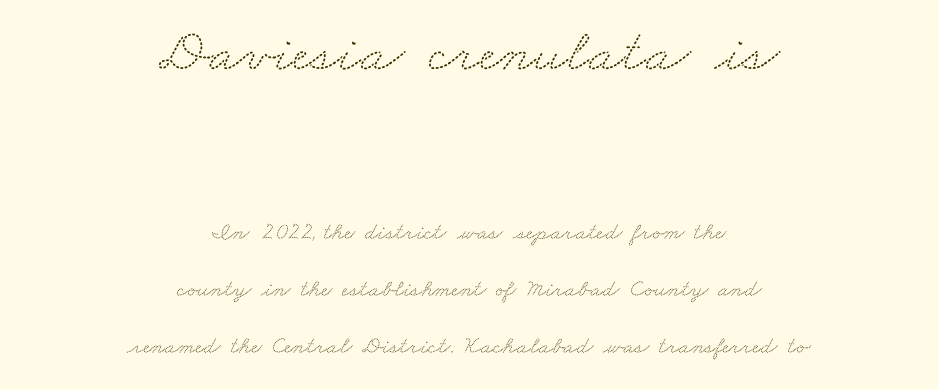
The image shows 61 px wide serif type; set centered, loose line spacing (2.38x), normal letter spacing, not underlined; the first (top) block is 2.54x larger; medium stroke contrast and a small x-height.
